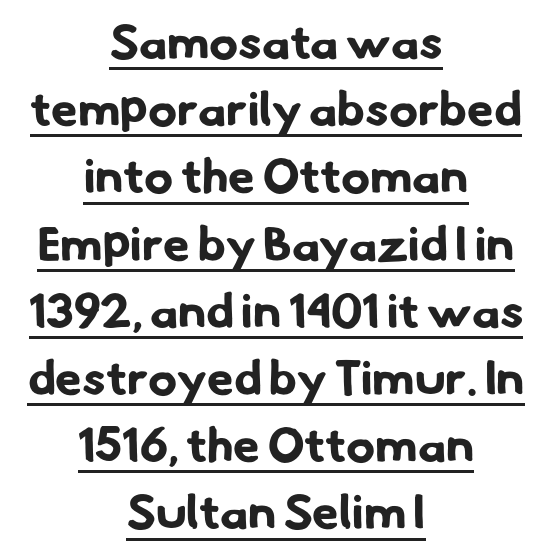
{"serif": "no", "bold": "yes", "weight": "bold", "width": "normal", "stroke_contrast": "low", "x_height": "small", "monospaced": "no", "underline": "yes", "align": "center", "line_spacing": "normal", "line_spacing_ratio": 1.4, "letter_spacing": "normal", "letter_spacing_em": 0.0, "glyph_px": 48}
